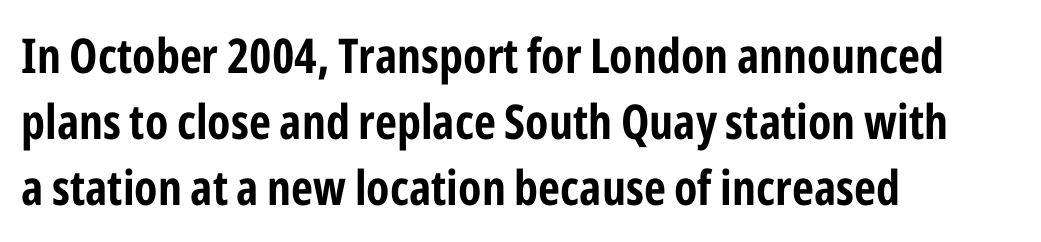
In terms of leading, this rendering sits right in the middle. These lines are composed in type without serifs. Alignment: flush left. Glyph-to-glyph distance matches everyday printed text. Each glyph is drawn with heavy, bold strokes. The face used here is proportionally spaced, like ordinary book or web type.
